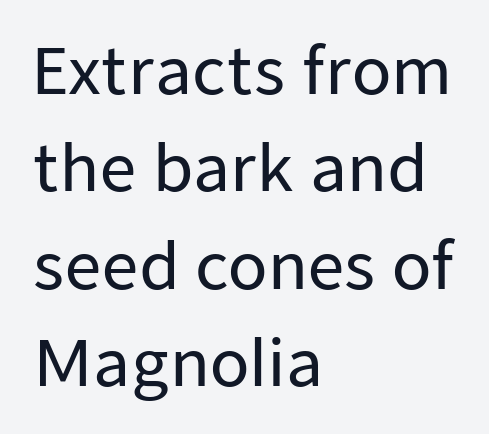
Q: Is the text italic (slanted)? A: No, it is upright.
Q: Is the typeface a serif or a sans-serif typeface? A: Sans-serif.
Q: Is the text underlined? A: No.
Q: How is the paragraph aligned? A: Left-aligned.
Q: Is the spacing between letters normal or unusually wide? A: Normal.
Q: Is the spacing between lines tight, normal or loose? A: Normal.
Q: Width (condensed, normal, or wide)? A: Normal.
Q: Stroke contrast? A: Low.
Q: x-height? A: Medium.
Q: Monospaced? A: No.
